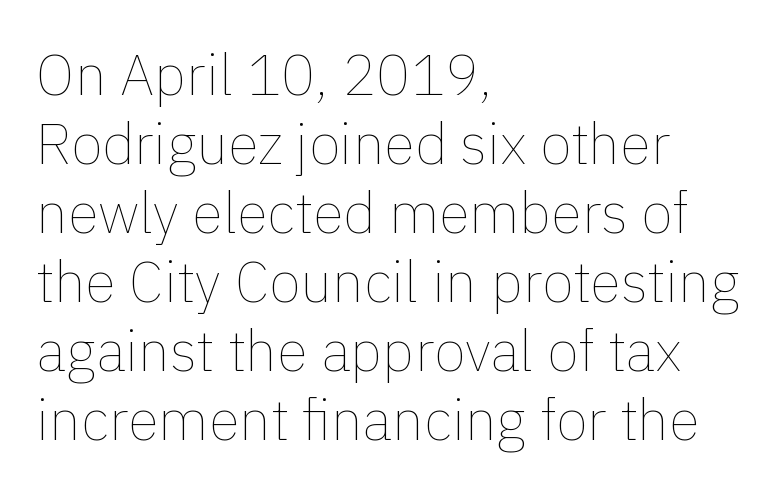
The letters sit at their default tracking, neither squeezed nor spread. Horizontal alignment here is leftward, the default for most running prose. Posture: vertical. Anything drawn beneath the words? Only blank space.
